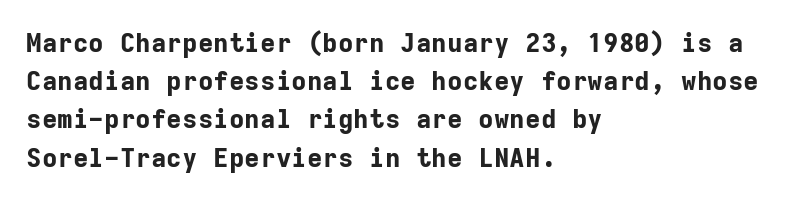
{"italic": "no", "bold": "yes", "underline": "no", "align": "left", "line_spacing": "normal", "line_spacing_ratio": 1.47, "letter_spacing": "normal", "letter_spacing_em": 0.0, "glyph_px": 26}
